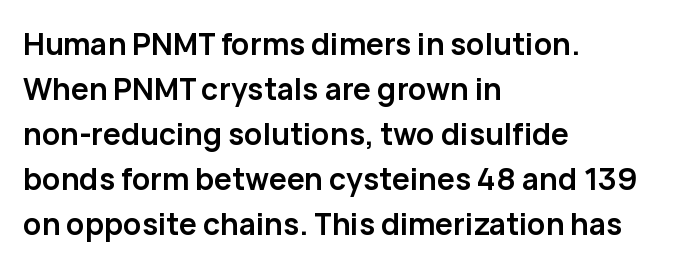
Q: Is the text bold? A: Yes.
Q: Is the text italic (slanted)? A: No, it is upright.
Q: Is the typeface a serif or a sans-serif typeface? A: Sans-serif.
Q: Is the text underlined? A: No.
Q: How is the paragraph aligned? A: Left-aligned.
Q: Is the spacing between letters normal or unusually wide? A: Normal.
Q: Is the spacing between lines tight, normal or loose? A: Normal.
Q: Width (condensed, normal, or wide)? A: Normal.
Q: Stroke contrast? A: Low.
Q: x-height? A: Medium.
Q: Monospaced? A: No.
